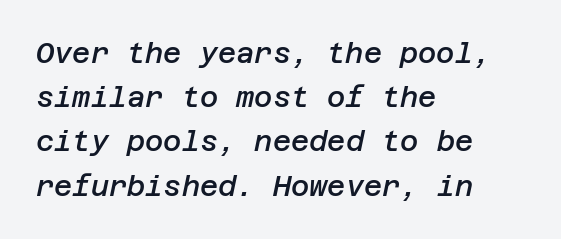
The rows are spaced the way most documents space them. The whole block is typeset with a tilt. The typesetter chose a ragged-right arrangement here. Notice the strokes are somewhat thickened but not fully heavy: this is a semibold.
